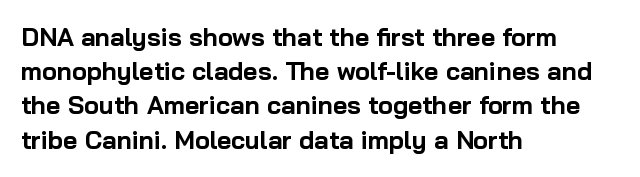
The image shows 25 px bold type, upright; set left-aligned, normal line spacing (1.37x), normal letter spacing, not underlined.
